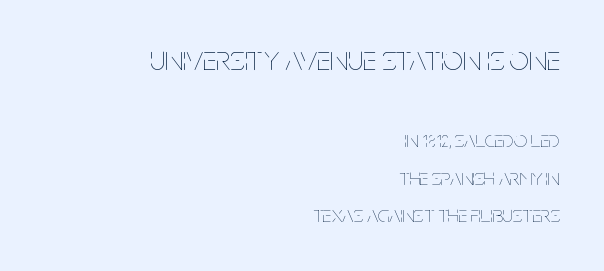
Q: Is the text bold? A: No.
Q: Is the text italic (slanted)? A: No, it is upright.
Q: Is the text underlined? A: No.
Q: How is the paragraph aligned? A: Right-aligned.
Q: Is the spacing between letters normal or unusually wide? A: Normal.
Q: Is the spacing between lines tight, normal or loose? A: Normal.
Q: Which block of text is set in a larger size, the first (top) or the second (bottom)? A: The first (top) one.
Q: Width (condensed, normal, or wide)? A: Condensed.
Q: Stroke contrast? A: Low.
Q: x-height? A: Large.
Q: Monospaced? A: No.
